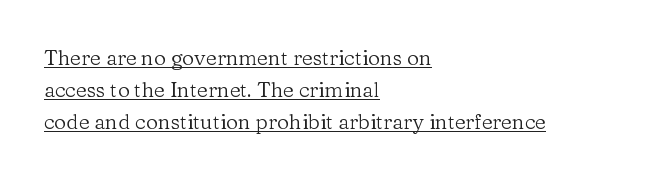
The image shows 21 px text type, upright; set left-aligned, normal line spacing (1.52x), normal letter spacing, underlined.
